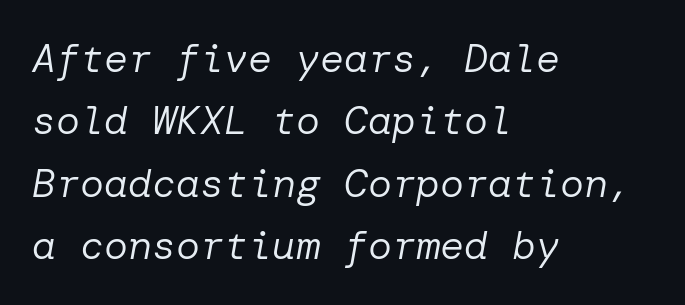
{"italic": "yes", "lean": "right", "slant_degrees": 10, "bold": "no", "weight": "regular", "width": "normal", "stroke_contrast": "low", "x_height": "medium", "underline": "no", "align": "left", "line_spacing": "normal", "line_spacing_ratio": 1.56, "letter_spacing": "normal", "letter_spacing_em": 0.0, "glyph_px": 40}
